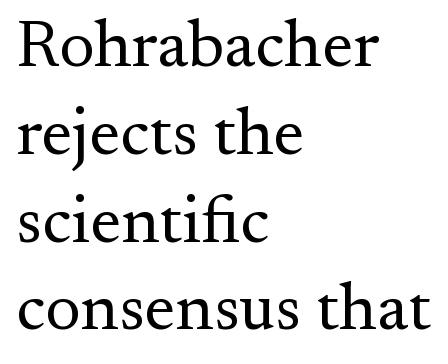
Reading down the column, the eye jumps a familiar distance to each next line. This sample has the flowing, uneven cadence of proportional lettering. Tracking value appears to be zero — textbook default spacing. Typographically, this falls in the serif category. Line beginnings align vertically; line endings do not. The lettering stays uniformly vertical, giving the passage a roman look.
